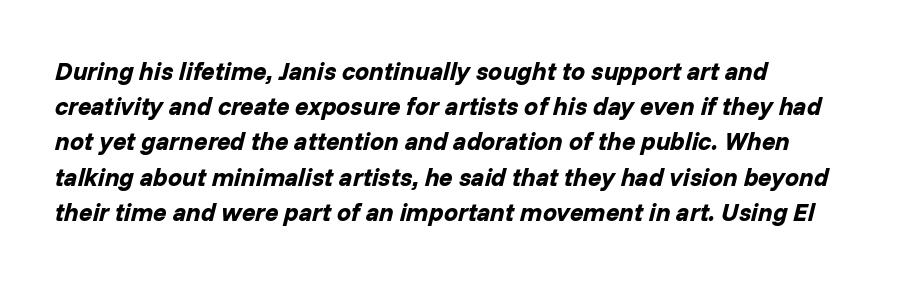
The image shows 25 px bold type, italic (leaning right); set left-aligned, normal line spacing (1.41x), normal letter spacing, not underlined.
